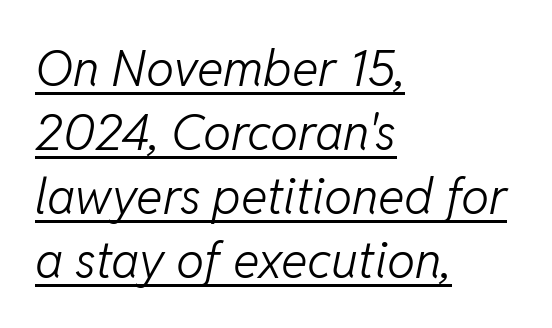
{"italic": "yes", "lean": "right", "slant_degrees": 11, "bold": "no", "weight": "light", "width": "normal", "stroke_contrast": "low", "x_height": "medium", "monospaced": "no", "underline": "yes", "align": "left", "line_spacing": "normal", "line_spacing_ratio": 1.28, "letter_spacing": "normal", "letter_spacing_em": 0.0, "glyph_px": 50}
